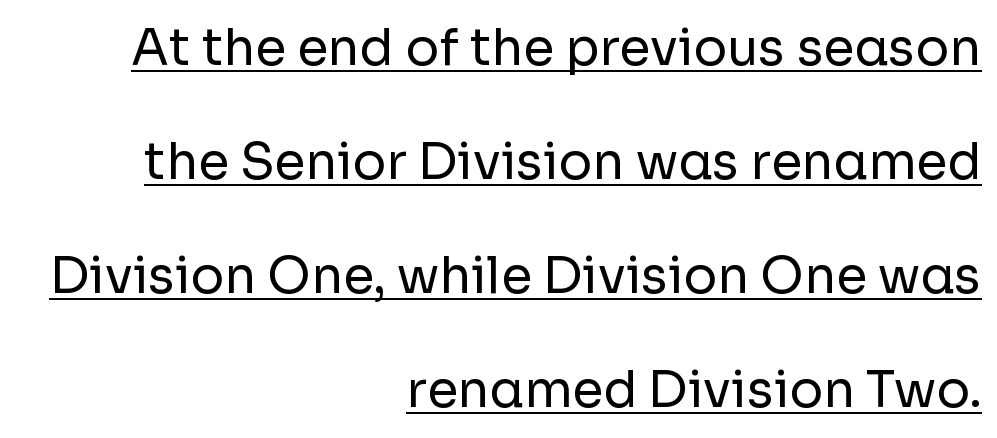
{"serif": "no", "italic": "no", "bold": "no", "weight": "regular", "width": "normal", "stroke_contrast": "low", "x_height": "medium", "monospaced": "no", "underline": "yes", "align": "right", "line_spacing": "loose", "line_spacing_ratio": 2.28, "letter_spacing": "normal", "letter_spacing_em": 0.0, "glyph_px": 50}
